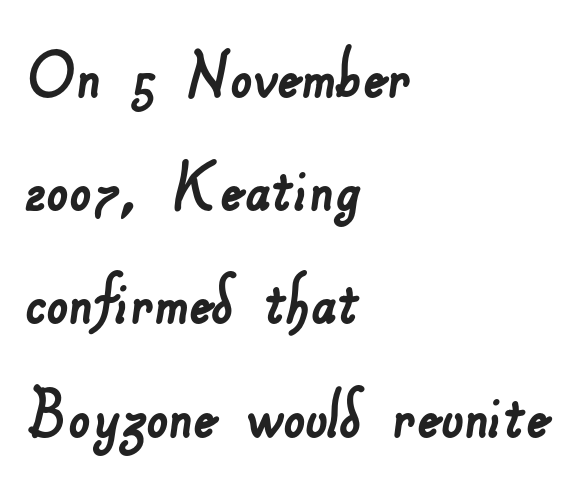
{"serif": "no", "width": "normal", "stroke_contrast": "low", "x_height": "small", "monospaced": "no", "underline": "no", "align": "left", "line_spacing": "normal", "line_spacing_ratio": 1.47, "letter_spacing": "normal", "letter_spacing_em": 0.0, "glyph_px": 77}
